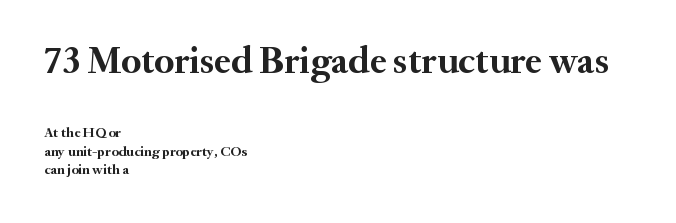
Q: Is the text bold? A: Yes.
Q: Is the text italic (slanted)? A: No, it is upright.
Q: Is the typeface a serif or a sans-serif typeface? A: Serif.
Q: Is the text underlined? A: No.
Q: How is the paragraph aligned? A: Left-aligned.
Q: Is the spacing between letters normal or unusually wide? A: Normal.
Q: Is the spacing between lines tight, normal or loose? A: Normal.
Q: Which block of text is set in a larger size, the first (top) or the second (bottom)? A: The first (top) one.
Q: Width (condensed, normal, or wide)? A: Normal.
Q: Stroke contrast? A: Medium.
Q: x-height? A: Small.
Q: Monospaced? A: No.
